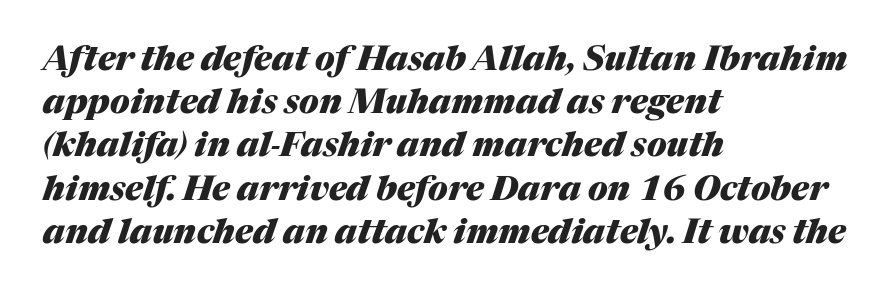
Q: Is the text bold? A: Yes.
Q: Is the text italic (slanted)? A: Yes, it leans right by about 17 degrees.
Q: Is the text underlined? A: No.
Q: How is the paragraph aligned? A: Left-aligned.
Q: Is the spacing between letters normal or unusually wide? A: Normal.
Q: Is the spacing between lines tight, normal or loose? A: Normal.
Q: Width (condensed, normal, or wide)? A: Normal.
Q: Stroke contrast? A: Medium.
Q: x-height? A: Medium.
Q: Monospaced? A: No.
